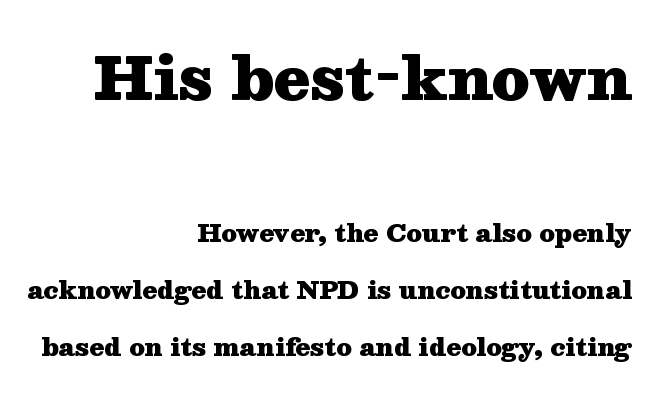
The setting favours the right margin, as signatures and pull-quotes sometimes do. What stands out about the letter spacing? Nothing — it is the standard amount. The characters look thick and weighty, a clear bold. The letters advance in unequal steps, a hallmark of proportional type.
